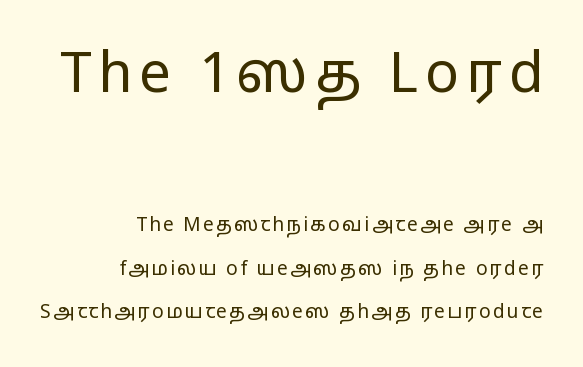
The image shows 56 px regular-weight, wide sans-serif type, upright; set right-aligned, loose line spacing (2.29x), not underlined; the first (top) block is 2.95x larger; low stroke contrast and a medium x-height.
